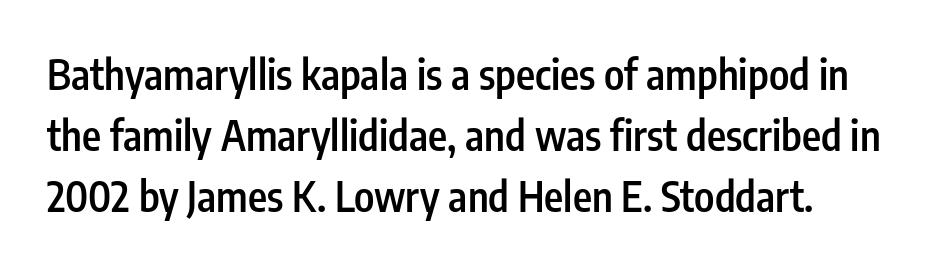
{"serif": "no", "italic": "no", "bold": "semi", "weight": "semibold", "width": "condensed", "stroke_contrast": "low", "x_height": "medium", "monospaced": "no", "underline": "no", "line_spacing": "normal", "line_spacing_ratio": 1.49, "letter_spacing": "normal", "letter_spacing_em": 0.0, "glyph_px": 41}
